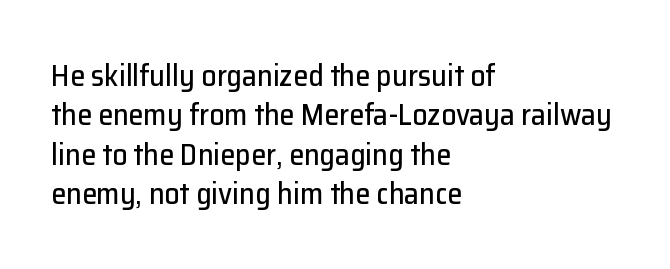
Letters rest on an invisible, unmarked baseline. Baseline-to-baseline distance is the conventional proportion of letter height. Nothing sits at the stroke ends, so this counts as sans-serif. How are the letters spaced? Ordinarily, with no added tracking.
